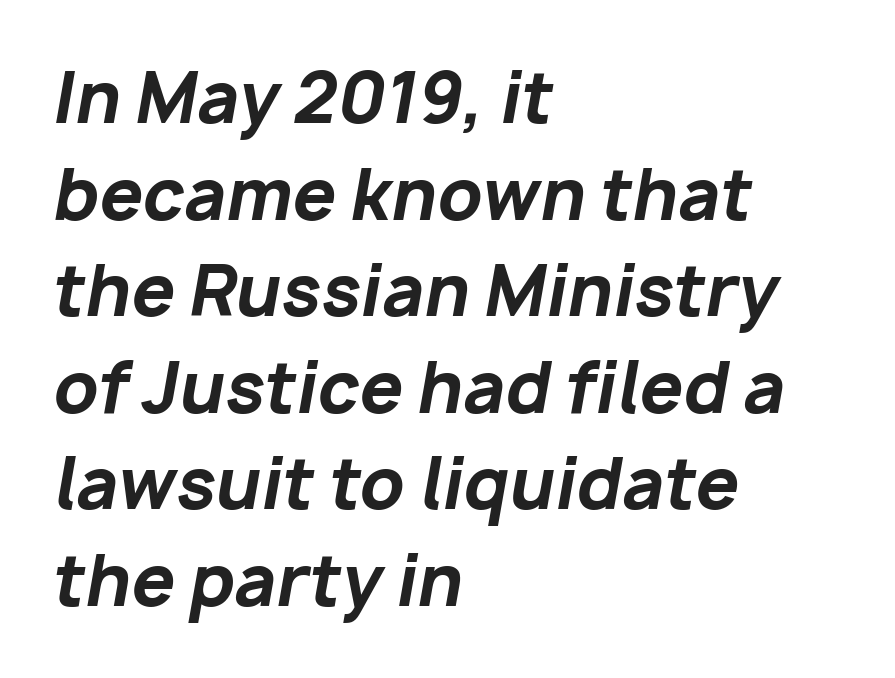
Words appear dense and cohesive because spacing is normal. The letters advance in unequal steps, a hallmark of proportional type. Clear beneath every line of the passage. Reading down the block, your eye returns to a fixed left position each line.
